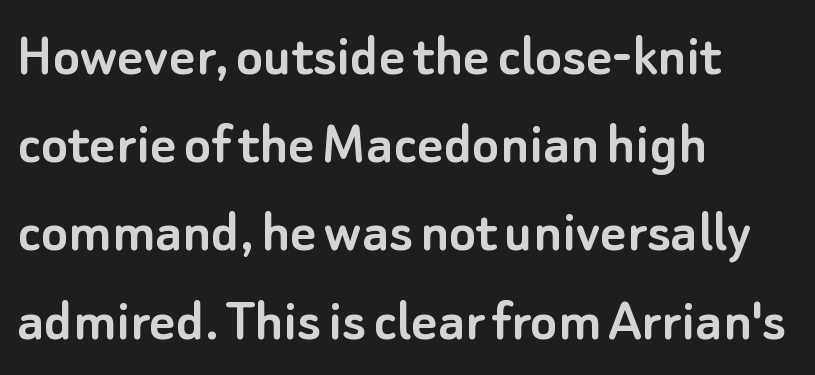
{"serif": "no", "italic": "no", "width": "normal", "stroke_contrast": "low", "x_height": "small", "monospaced": "no", "underline": "no", "align": "left", "line_spacing": "normal", "line_spacing_ratio": 1.4, "letter_spacing": "normal", "letter_spacing_em": 0.0, "glyph_px": 63}
